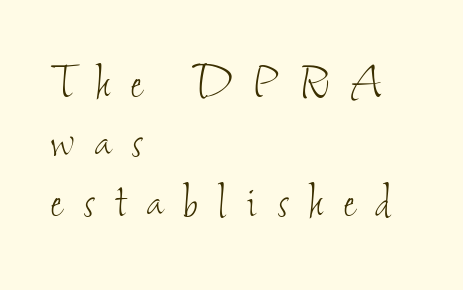
{"bold": "no", "weight": "thin", "width": "condensed", "stroke_contrast": "low", "x_height": "small", "monospaced": "no", "underline": "no", "align": "left", "line_spacing": "tight", "line_spacing_ratio": 1.06, "letter_spacing": "wide", "letter_spacing_em": 0.37, "glyph_px": 56}
